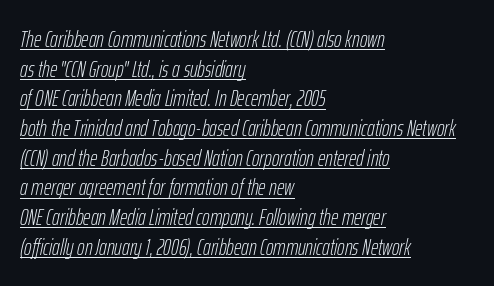
{"italic": "yes", "lean": "right", "slant_degrees": 12, "bold": "no", "underline": "yes", "align": "left", "line_spacing": "normal", "line_spacing_ratio": 1.29, "letter_spacing": "normal", "letter_spacing_em": 0.0, "glyph_px": 23}
